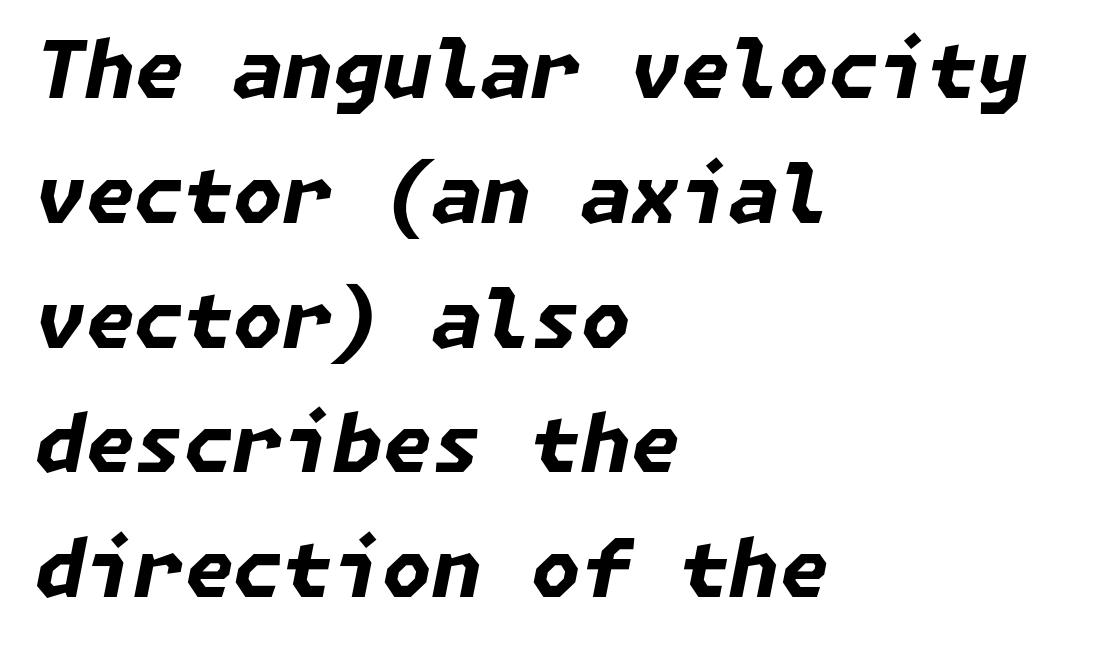
{"italic": "yes", "lean": "right", "slant_degrees": 11, "bold": "yes", "weight": "bold", "width": "normal", "stroke_contrast": "low", "x_height": "medium", "underline": "no", "align": "left", "line_spacing": "normal", "line_spacing_ratio": 1.56, "letter_spacing": "normal", "letter_spacing_em": 0.0, "glyph_px": 80}
